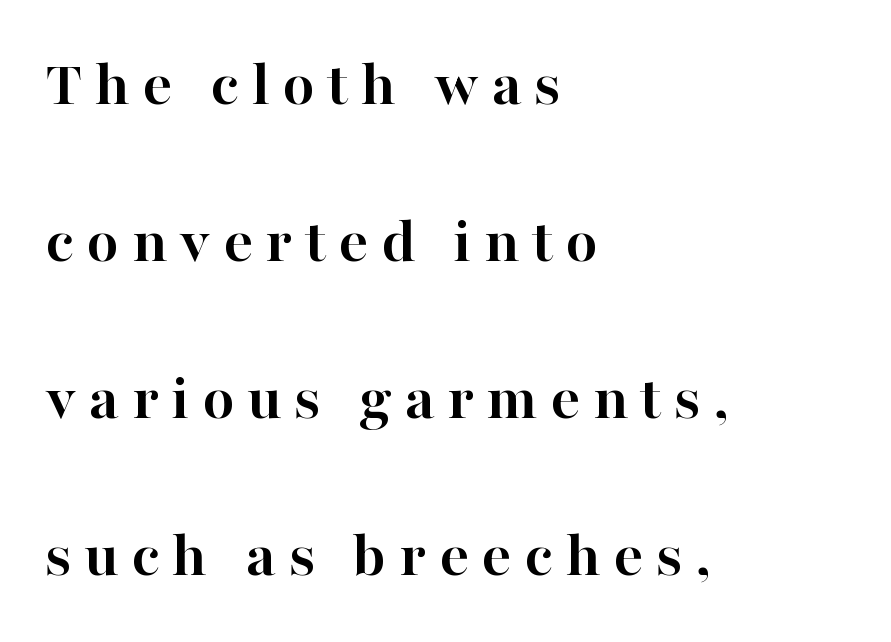
The image shows 66 px semibold serif type, upright; set left-aligned, loose line spacing (2.38x), not underlined; high stroke contrast and a medium x-height.
